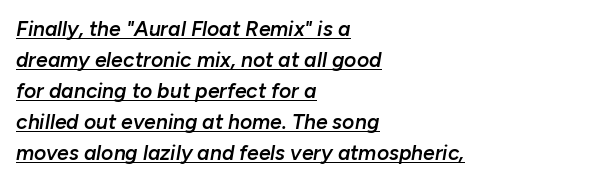
Q: Is the text bold? A: Semi-bold.
Q: Is the text italic (slanted)? A: Yes, it leans right by about 10 degrees.
Q: Is the text underlined? A: Yes.
Q: How is the paragraph aligned? A: Left-aligned.
Q: Is the spacing between letters normal or unusually wide? A: Normal.
Q: Is the spacing between lines tight, normal or loose? A: Normal.
